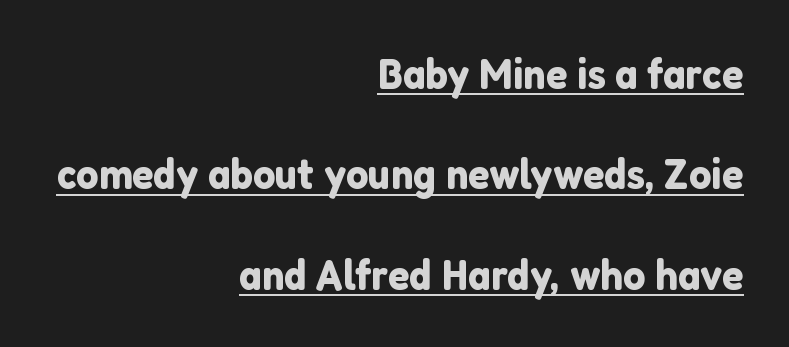
Q: Is the text italic (slanted)? A: No, it is upright.
Q: Is the typeface a serif or a sans-serif typeface? A: Sans-serif.
Q: Is the text underlined? A: Yes.
Q: How is the paragraph aligned? A: Right-aligned.
Q: Is the spacing between letters normal or unusually wide? A: Normal.
Q: Is the spacing between lines tight, normal or loose? A: Loose.
Q: Width (condensed, normal, or wide)? A: Normal.
Q: Stroke contrast? A: Low.
Q: x-height? A: Medium.
Q: Monospaced? A: No.
